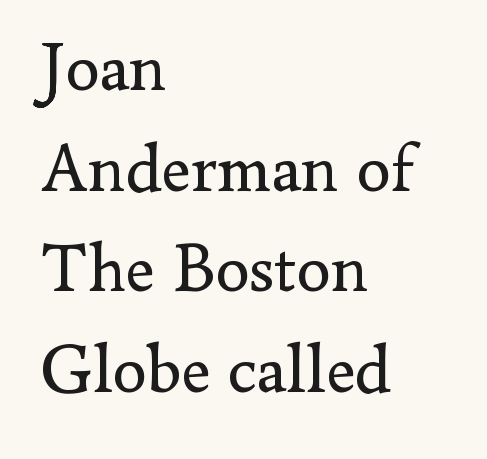
Q: Is the text bold? A: No.
Q: Is the text italic (slanted)? A: No, it is upright.
Q: Is the typeface a serif or a sans-serif typeface? A: Serif.
Q: Is the text underlined? A: No.
Q: How is the paragraph aligned? A: Left-aligned.
Q: Is the spacing between letters normal or unusually wide? A: Normal.
Q: Is the spacing between lines tight, normal or loose? A: Normal.
Q: Width (condensed, normal, or wide)? A: Normal.
Q: Stroke contrast? A: Low.
Q: x-height? A: Small.
Q: Monospaced? A: No.
